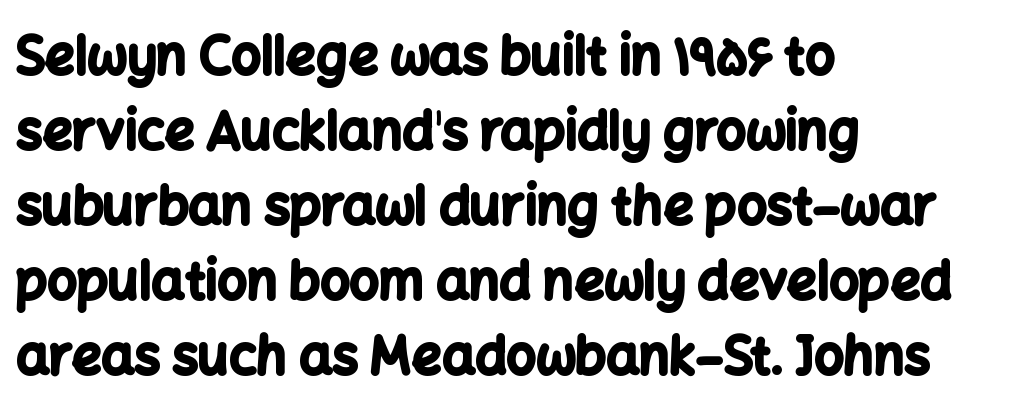
Q: Is the text bold? A: Yes.
Q: Is the text italic (slanted)? A: No, it is upright.
Q: Is the typeface a serif or a sans-serif typeface? A: Sans-serif.
Q: Is the text underlined? A: No.
Q: How is the paragraph aligned? A: Left-aligned.
Q: Is the spacing between letters normal or unusually wide? A: Normal.
Q: Is the spacing between lines tight, normal or loose? A: Normal.
Q: Width (condensed, normal, or wide)? A: Normal.
Q: Stroke contrast? A: Low.
Q: x-height? A: Medium.
Q: Monospaced? A: No.
